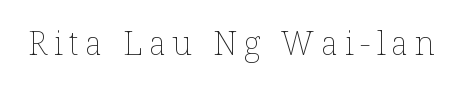
{"italic": "no", "bold": "no", "weight": "thin", "width": "normal", "stroke_contrast": "low", "x_height": "medium", "monospaced": "no", "underline": "no", "glyph_px": 33}
